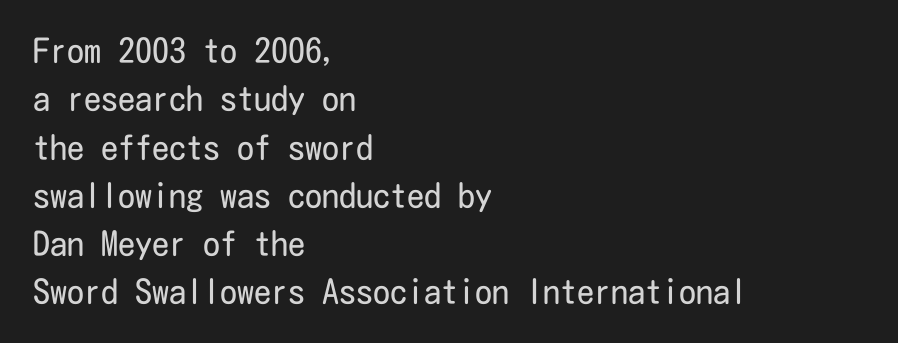
{"serif": "no", "italic": "no", "bold": "no", "weight": "regular", "width": "condensed", "stroke_contrast": "low", "x_height": "medium", "underline": "no", "align": "left", "line_spacing": "normal", "line_spacing_ratio": 1.42, "letter_spacing": "normal", "letter_spacing_em": 0.0, "glyph_px": 34}
